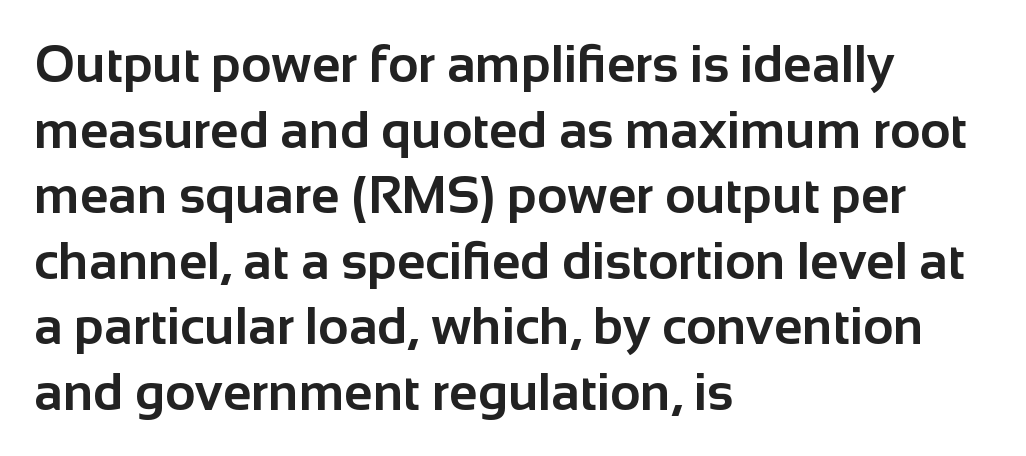
{"serif": "no", "italic": "no", "bold": "yes", "weight": "bold", "width": "normal", "stroke_contrast": "low", "x_height": "medium", "monospaced": "no", "underline": "no", "align": "left", "line_spacing": "normal", "line_spacing_ratio": 1.26, "letter_spacing": "normal", "letter_spacing_em": 0.0, "glyph_px": 52}
